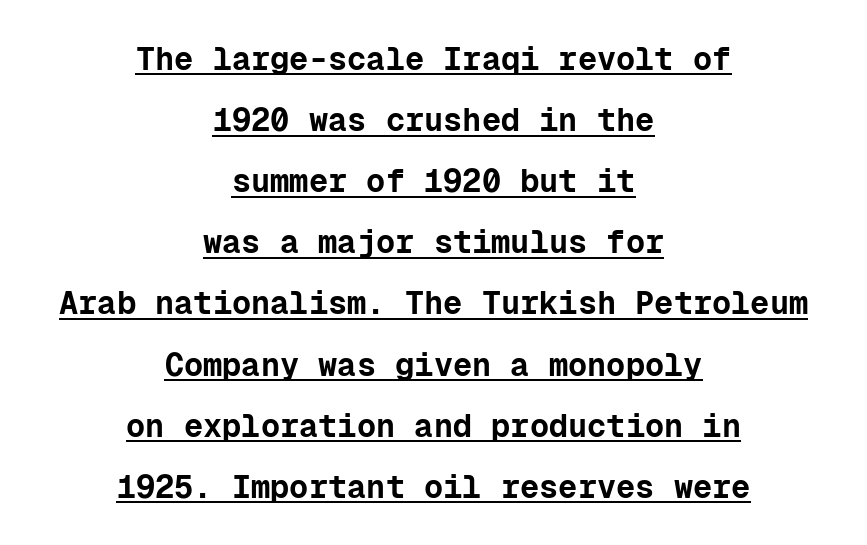
Q: Is the text bold? A: Yes.
Q: Is the text italic (slanted)? A: No, it is upright.
Q: Is the typeface a serif or a sans-serif typeface? A: Sans-serif.
Q: Is the text underlined? A: Yes.
Q: How is the paragraph aligned? A: Centered.
Q: Is the spacing between letters normal or unusually wide? A: Normal.
Q: Is the spacing between lines tight, normal or loose? A: Loose.
Q: Width (condensed, normal, or wide)? A: Normal.
Q: Stroke contrast? A: Low.
Q: x-height? A: Medium.
Q: Monospaced? A: Yes.
